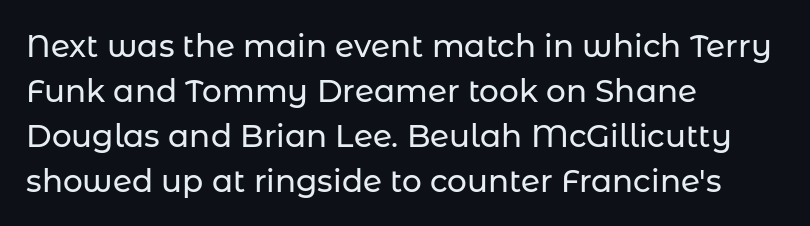
The image shows 31 px sans-serif type, upright; set left-aligned, normal line spacing (1.45x), normal letter spacing, not underlined; low stroke contrast and a medium x-height.
